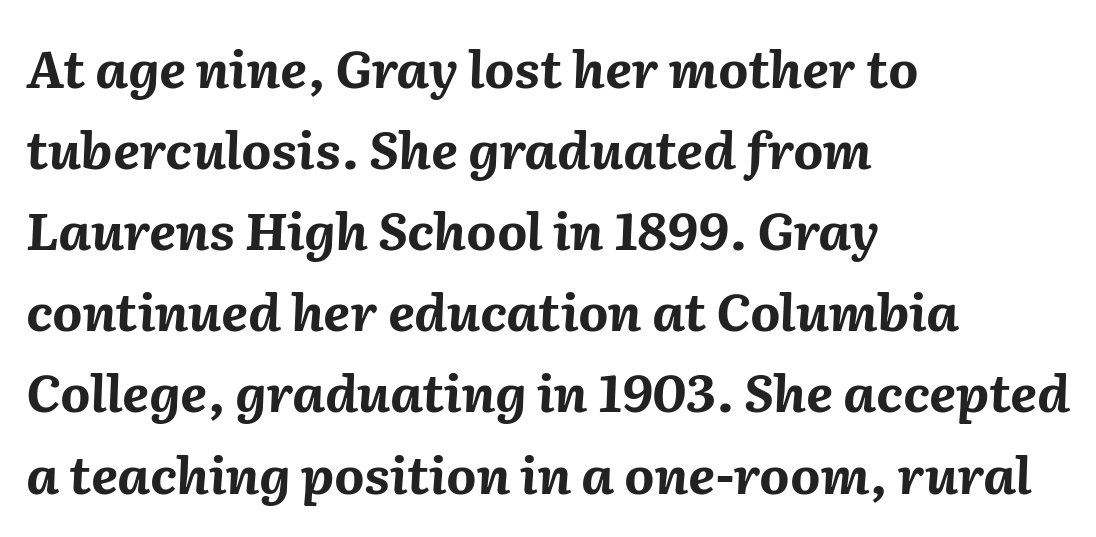
{"italic": "yes", "lean": "right", "slant_degrees": 2, "bold": "yes", "weight": "bold", "width": "normal", "stroke_contrast": "medium", "x_height": "medium", "monospaced": "no", "underline": "no", "align": "left", "line_spacing": "normal", "line_spacing_ratio": 1.56, "letter_spacing": "normal", "letter_spacing_em": 0.0, "glyph_px": 52}
